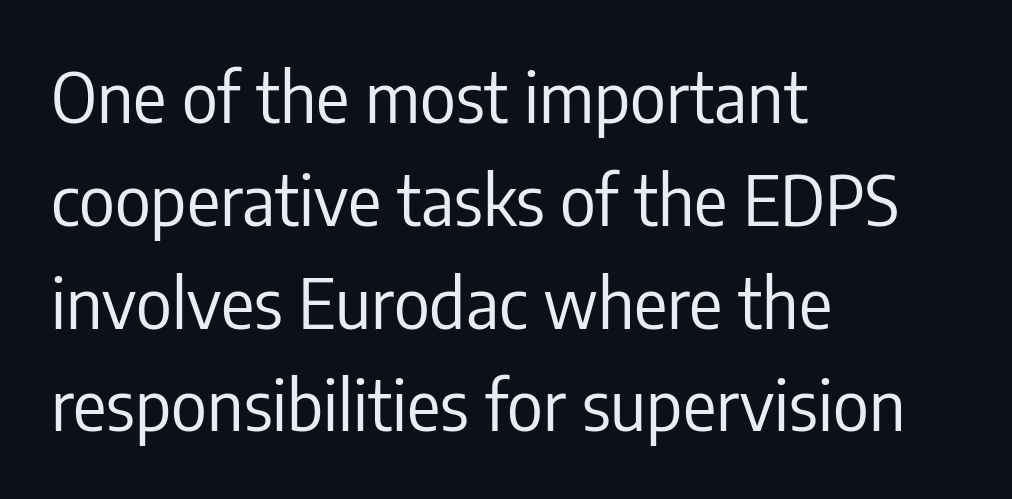
Check under the words: just untouched page. Character widths vary here, with narrow letters taking less room than wide ones. Alignment: flush left. Posture: upright roman. The strokes carry an ordinary text weight at most.
